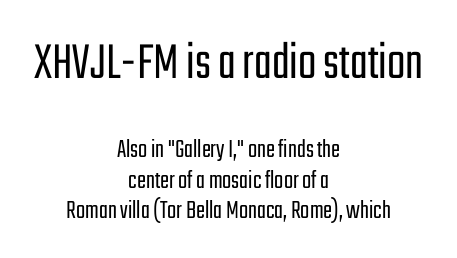
Q: Is the text bold? A: No.
Q: Is the text italic (slanted)? A: No, it is upright.
Q: Is the typeface a serif or a sans-serif typeface? A: Sans-serif.
Q: Is the text underlined? A: No.
Q: How is the paragraph aligned? A: Centered.
Q: Is the spacing between letters normal or unusually wide? A: Normal.
Q: Is the spacing between lines tight, normal or loose? A: Tight.
Q: Which block of text is set in a larger size, the first (top) or the second (bottom)? A: The first (top) one.
Q: Width (condensed, normal, or wide)? A: Condensed.
Q: Stroke contrast? A: Low.
Q: x-height? A: Medium.
Q: Monospaced? A: No.
